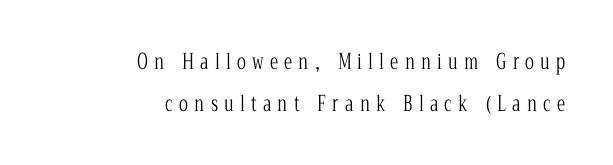
The image shows 21 px text type, upright; set right-aligned, loose line spacing (1.99x), unusually wide letter spacing (+0.3 em), not underlined.
